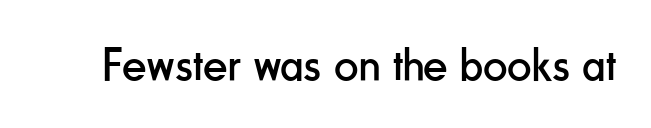
The image shows 48 px regular-weight, condensed sans-serif type, upright; set normal letter spacing, not underlined; low stroke contrast and a small x-height.
